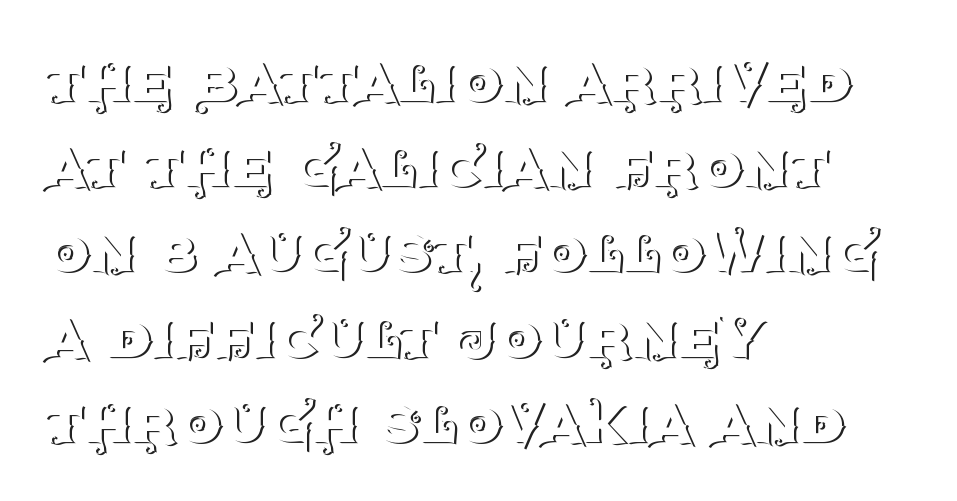
The face used here is proportionally spaced, like ordinary book or web type. The paragraph shown leans on its left margin. Does the type have serifs? Yes, each stem ends in a small foot. The letterforms sit at book weight or below. You can tell it's not italic because the verticals are truly vertical.
